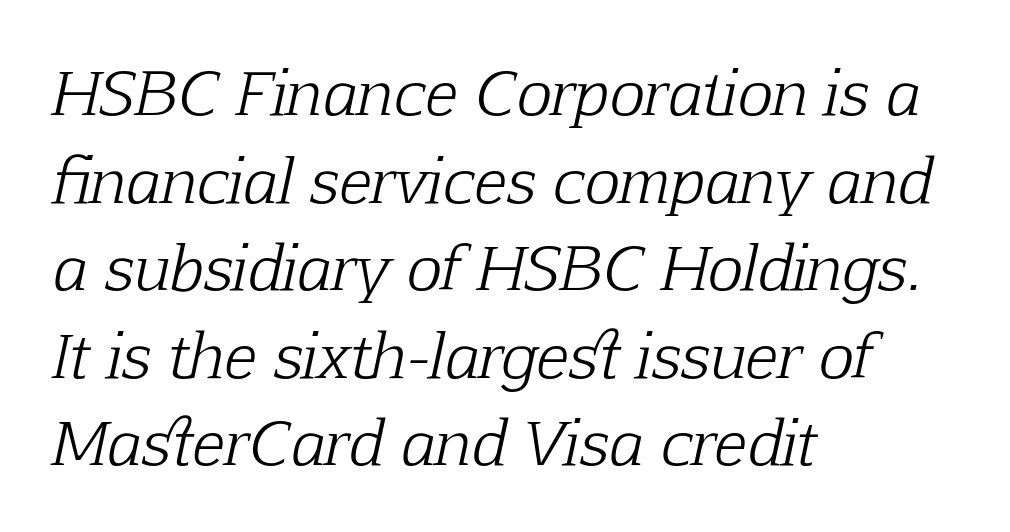
{"serif": "yes", "italic": "yes", "lean": "right", "slant_degrees": 12, "bold": "no", "weight": "light", "width": "normal", "stroke_contrast": "low", "x_height": "medium", "monospaced": "no", "underline": "no", "align": "left", "line_spacing": "normal", "line_spacing_ratio": 1.46, "letter_spacing": "normal", "letter_spacing_em": 0.0, "glyph_px": 60}
